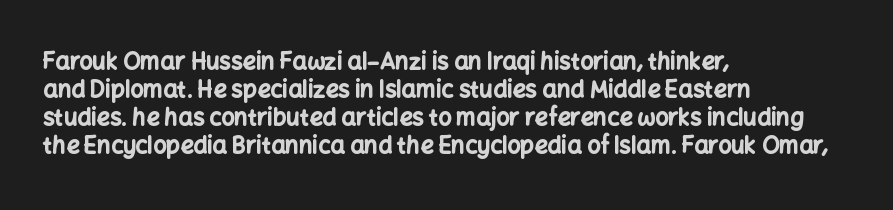
Look at the stroke-to-counter ratio: heavy, a bold. Ordinary non-slanted type is in use. The baseline area is clear. The setting favours the left margin, as ordinary paragraphs usually do. Look at the tracking — it's just the regular setting, nothing added.
